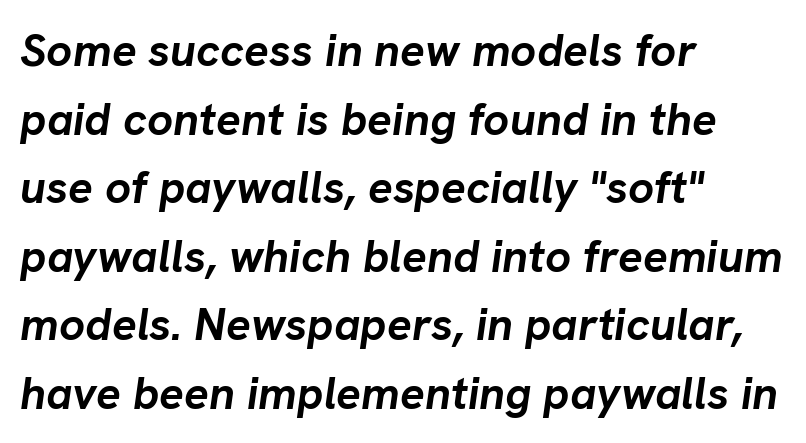
A dark, heavy texture on the line: the type is bold. Short and long lines alike share a common starting point at left. Varying glyph widths throughout — classic text-font behaviour. The text carries the slant typical of an italic or oblique font. The rows are spaced the way most documents space them.
